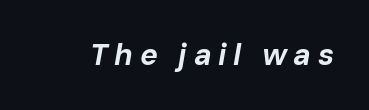
Q: Is the text bold? A: Yes.
Q: Is the text italic (slanted)? A: Yes, it leans right by about 10 degrees.
Q: Is the text underlined? A: No.
Q: Is the spacing between letters normal or unusually wide? A: Unusually wide.
Q: Width (condensed, normal, or wide)? A: Normal.
Q: Stroke contrast? A: Low.
Q: x-height? A: Medium.
Q: Monospaced? A: No.
